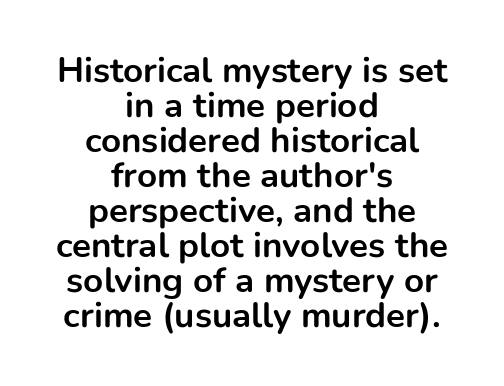
Q: Is the text bold? A: Yes.
Q: Is the text italic (slanted)? A: No, it is upright.
Q: Is the typeface a serif or a sans-serif typeface? A: Sans-serif.
Q: Is the text underlined? A: No.
Q: How is the paragraph aligned? A: Centered.
Q: Is the spacing between letters normal or unusually wide? A: Normal.
Q: Is the spacing between lines tight, normal or loose? A: Tight.
Q: Width (condensed, normal, or wide)? A: Normal.
Q: Stroke contrast? A: Low.
Q: x-height? A: Medium.
Q: Monospaced? A: No.
